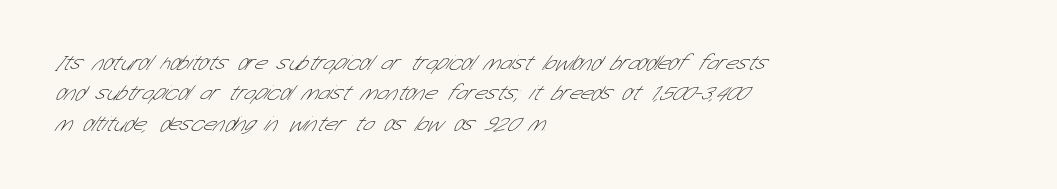
Q: Is the text bold? A: No.
Q: Is the text underlined? A: No.
Q: How is the paragraph aligned? A: Left-aligned.
Q: Is the spacing between letters normal or unusually wide? A: Normal.
Q: Is the spacing between lines tight, normal or loose? A: Normal.
